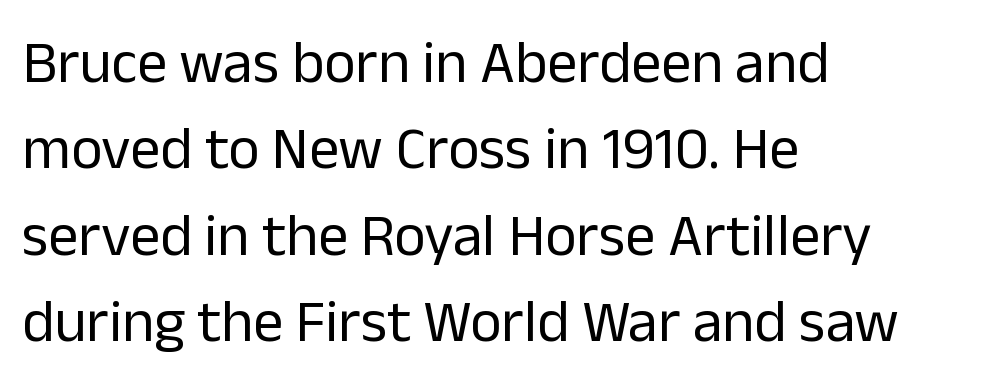
The passage shown is not bold in any degree. I'd call this a sans setting — the letters go barefoot. Notice how descenders clear the ascenders below comfortably — that's standard leading. Line starts are locked; line ends wander. The face used here is rendered with its standard letterfit.
